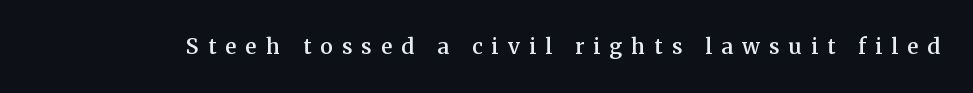
The image shows 21 px text type, upright; set unusually wide letter spacing (+0.44 em), not underlined.
